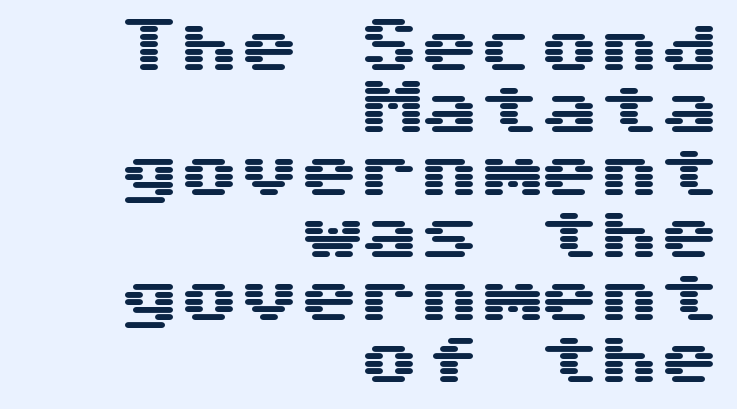
Q: Is the text italic (slanted)? A: No, it is upright.
Q: Is the typeface a serif or a sans-serif typeface? A: Sans-serif.
Q: Is the text underlined? A: No.
Q: How is the paragraph aligned? A: Right-aligned.
Q: Is the spacing between letters normal or unusually wide? A: Normal.
Q: Is the spacing between lines tight, normal or loose? A: Tight.
Q: Width (condensed, normal, or wide)? A: Wide.
Q: Stroke contrast? A: Medium.
Q: x-height? A: Medium.
